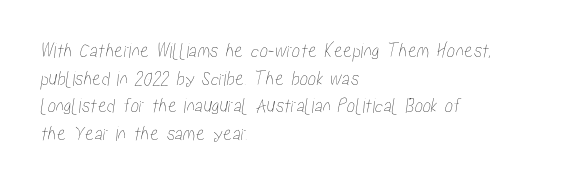
The image shows 21 px text type; set left-aligned, normal line spacing (1.31x), normal letter spacing, not underlined.
